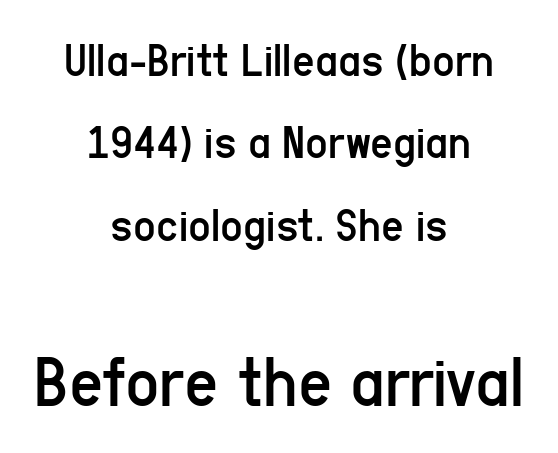
The image shows 74 px regular-weight, condensed sans-serif type, upright; set centered, normal line spacing (1.68x), normal letter spacing, not underlined; the second (bottom) block is 1.51x larger; low stroke contrast and a medium x-height.
